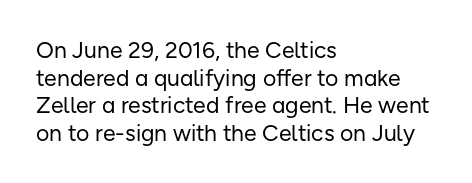
Q: Is the text bold? A: No.
Q: Is the text italic (slanted)? A: No, it is upright.
Q: Is the text underlined? A: No.
Q: How is the paragraph aligned? A: Left-aligned.
Q: Is the spacing between letters normal or unusually wide? A: Normal.
